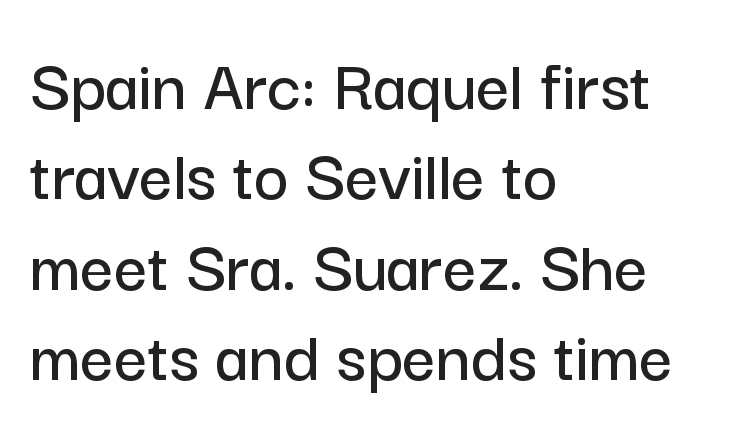
The image shows 74 px sans-serif type, upright; set left-aligned, line spacing 1.22x, normal letter spacing, not underlined; low stroke contrast and a medium x-height.
